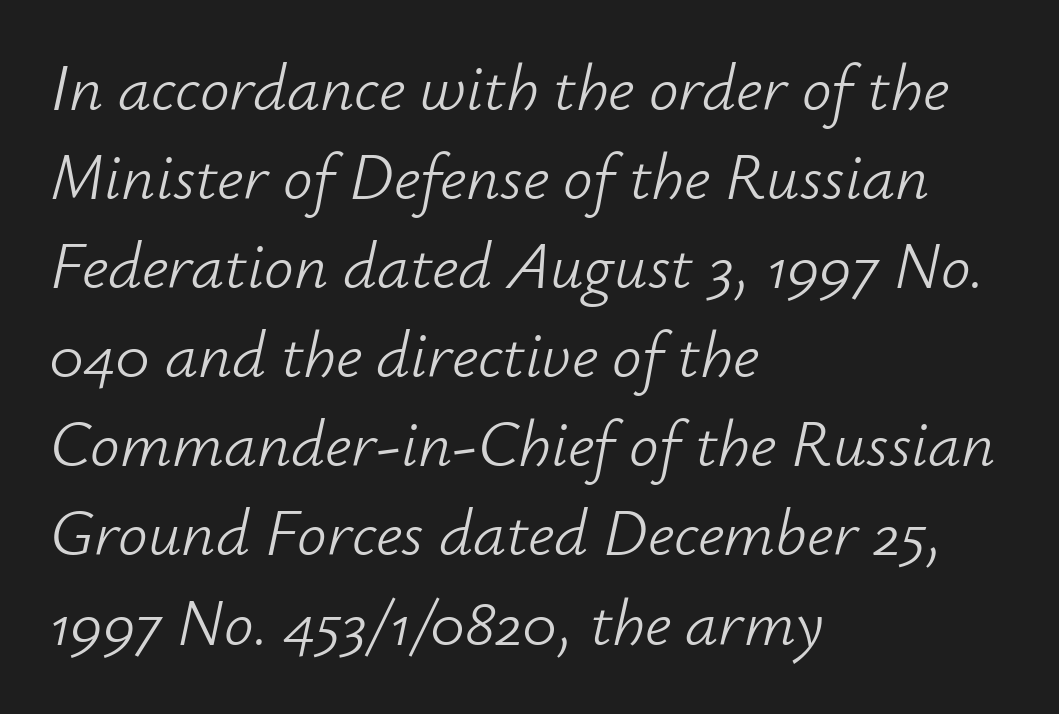
The image shows 66 px light type, italic (leaning right); set left-aligned, normal line spacing (1.35x), normal letter spacing, not underlined; low stroke contrast and a small x-height.
